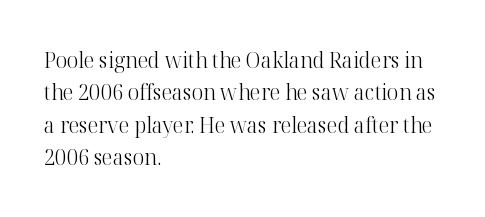
Q: Is the text bold? A: No.
Q: Is the text italic (slanted)? A: No, it is upright.
Q: Is the text underlined? A: No.
Q: How is the paragraph aligned? A: Left-aligned.
Q: Is the spacing between letters normal or unusually wide? A: Normal.
Q: Is the spacing between lines tight, normal or loose? A: Normal.
